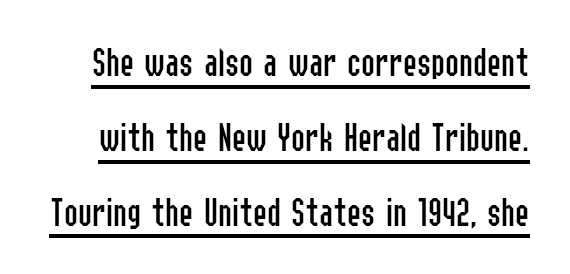
Q: Is the text bold? A: No.
Q: Is the text italic (slanted)? A: No, it is upright.
Q: Is the typeface a serif or a sans-serif typeface? A: Sans-serif.
Q: Is the text underlined? A: Yes.
Q: Is the spacing between letters normal or unusually wide? A: Normal.
Q: Width (condensed, normal, or wide)? A: Condensed.
Q: Stroke contrast? A: Low.
Q: x-height? A: Medium.
Q: Monospaced? A: No.
